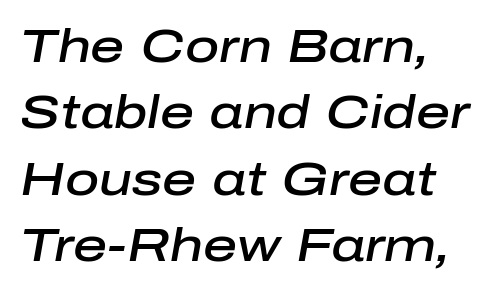
{"italic": "yes", "lean": "right", "slant_degrees": 10, "bold": "semi", "weight": "semibold", "width": "normal", "stroke_contrast": "low", "x_height": "medium", "monospaced": "no", "underline": "no", "align": "left", "line_spacing": "normal", "line_spacing_ratio": 1.41, "letter_spacing": "normal", "letter_spacing_em": 0.0, "glyph_px": 47}
